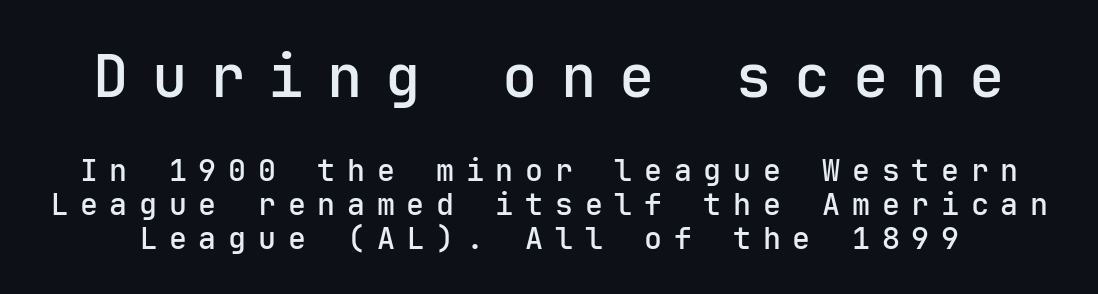
Q: Is the text italic (slanted)? A: No, it is upright.
Q: Is the typeface a serif or a sans-serif typeface? A: Sans-serif.
Q: Is the text underlined? A: No.
Q: Is the spacing between letters normal or unusually wide? A: Unusually wide.
Q: Is the spacing between lines tight, normal or loose? A: Tight.
Q: Which block of text is set in a larger size, the first (top) or the second (bottom)? A: The first (top) one.
Q: Width (condensed, normal, or wide)? A: Normal.
Q: Stroke contrast? A: Low.
Q: x-height? A: Medium.
Q: Monospaced? A: Yes.
